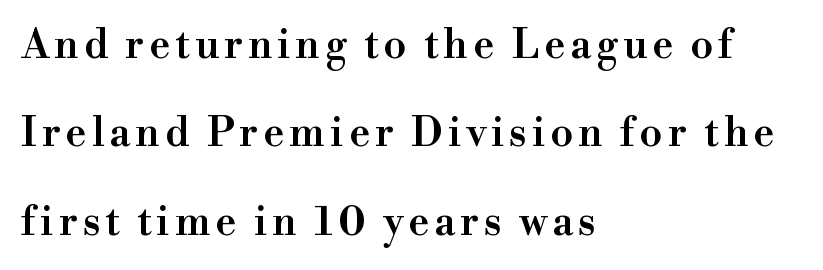
Q: Is the text bold? A: Semi-bold.
Q: Is the text italic (slanted)? A: No, it is upright.
Q: Is the typeface a serif or a sans-serif typeface? A: Serif.
Q: Is the text underlined? A: No.
Q: How is the paragraph aligned? A: Left-aligned.
Q: Is the spacing between lines tight, normal or loose? A: Loose.
Q: Width (condensed, normal, or wide)? A: Normal.
Q: Stroke contrast? A: High.
Q: x-height? A: Small.
Q: Monospaced? A: No.
